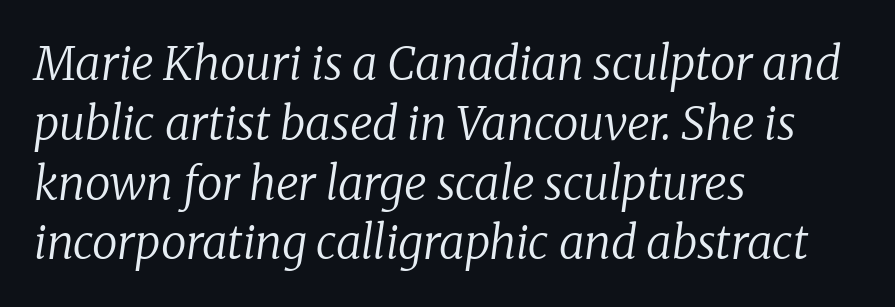
The paragraph has a hard left edge and a soft right edge. A normal amount of white space separates one row of letters from the next. You can tell from the footed stems that serif type was used. Anything drawn beneath the words? Only blank space. No letter is thick-stroked: the sample isn't bold. Think of a printed novel: that variable character pitch is what you see here.
